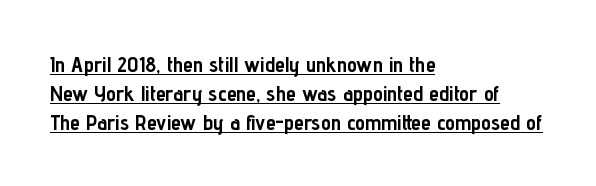
{"italic": "no", "bold": "yes", "underline": "yes", "align": "left", "line_spacing": "normal", "line_spacing_ratio": 1.31, "letter_spacing": "normal", "letter_spacing_em": 0.0, "glyph_px": 22}
